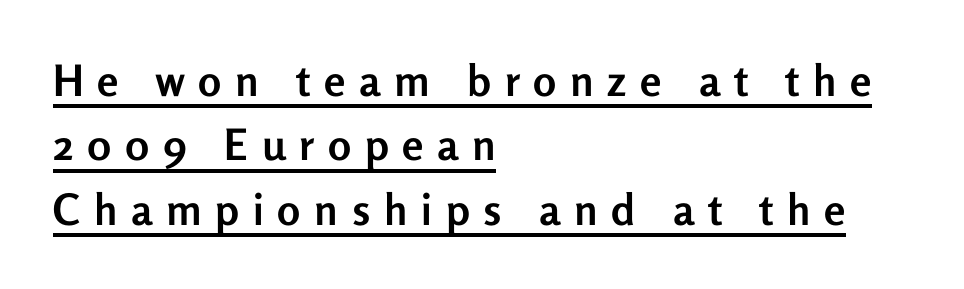
A typesetter would call this proportional, since set widths differ per character. The horizontal fit of the characters is loose and conspicuously gappy. The paragraph has a hard left edge and a soft right edge. Summary of weight: heavy, a full bold.
